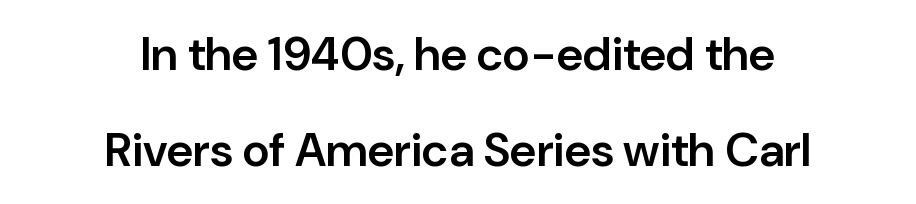
Q: Is the text bold? A: Semi-bold.
Q: Is the text italic (slanted)? A: No, it is upright.
Q: Is the typeface a serif or a sans-serif typeface? A: Sans-serif.
Q: Is the text underlined? A: No.
Q: How is the paragraph aligned? A: Centered.
Q: Is the spacing between letters normal or unusually wide? A: Normal.
Q: Is the spacing between lines tight, normal or loose? A: Loose.
Q: Width (condensed, normal, or wide)? A: Normal.
Q: Stroke contrast? A: Low.
Q: x-height? A: Medium.
Q: Monospaced? A: No.
